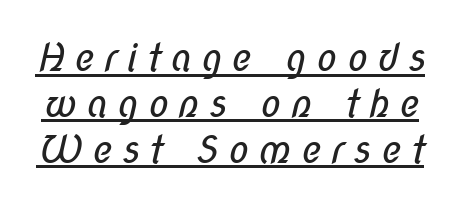
The image shows 38 px regular-weight, condensed sans-serif type; set line spacing 1.21x, unusually wide letter spacing (+0.24 em), underlined; low stroke contrast and a medium x-height.
